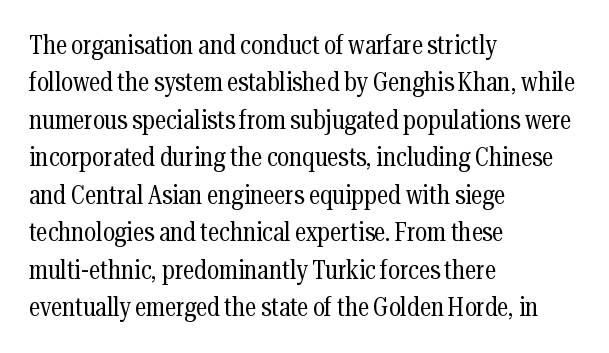
Q: Is the text bold? A: No.
Q: Is the text italic (slanted)? A: No, it is upright.
Q: Is the text underlined? A: No.
Q: How is the paragraph aligned? A: Left-aligned.
Q: Is the spacing between letters normal or unusually wide? A: Normal.
Q: Is the spacing between lines tight, normal or loose? A: Normal.
